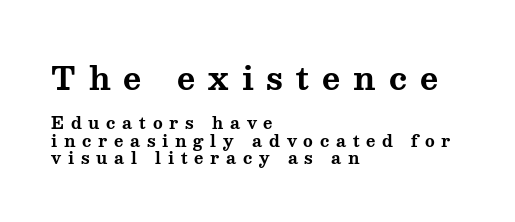
Letter spacing: wide. Note the varied advance widths — an 'i' is clearly narrower than an 'm'. Caption: multi-line text, flush left, ragged right. Block one is the big one; block two sits smaller underneath. Its strokes are broad and dark, the hallmark of bold type.
